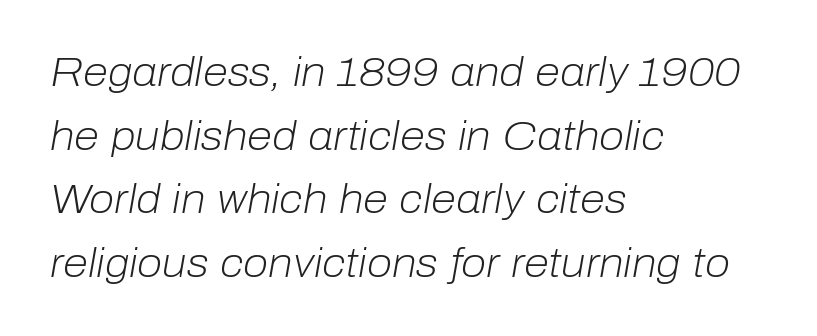
{"italic": "yes", "lean": "right", "slant_degrees": 10, "bold": "no", "weight": "light", "width": "normal", "stroke_contrast": "low", "x_height": "medium", "monospaced": "no", "underline": "no", "align": "left", "line_spacing": "normal", "line_spacing_ratio": 1.55, "letter_spacing": "normal", "letter_spacing_em": 0.0, "glyph_px": 41}
